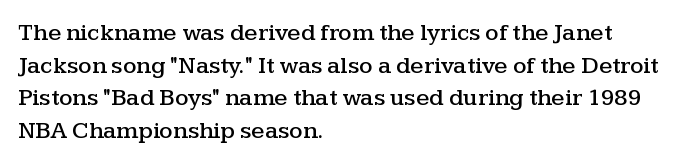
The image shows 24 px text type, upright; set left-aligned, normal line spacing (1.36x), normal letter spacing, not underlined.
